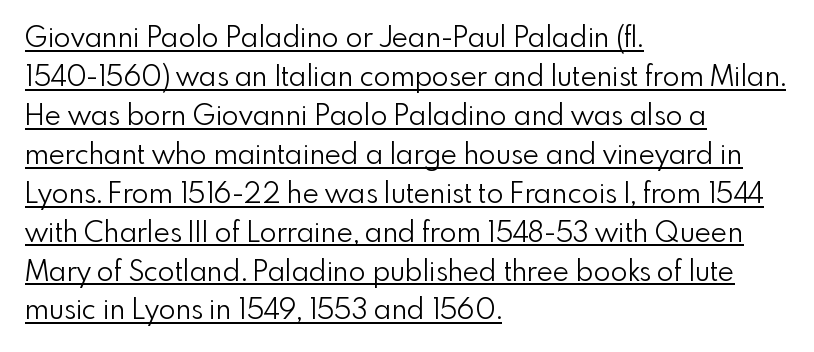
This sample has the flowing, uneven cadence of proportional lettering. Tracking here is standard; glyphs follow each other at the usual distance. Heaviness? Minimal to ordinary, like unemphasized prose. Caption: lettering with a line underneath. Compared with typical paragraphs, the rows here are spaced about the same.
